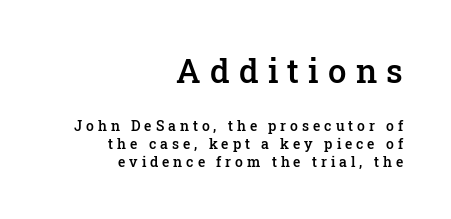
{"serif": "yes", "italic": "no", "bold": "semi", "weight": "semibold", "width": "normal", "stroke_contrast": "low", "x_height": "medium", "monospaced": "no", "underline": "no", "align": "right", "line_spacing": "normal", "line_spacing_ratio": 1.27, "letter_spacing": "wide", "letter_spacing_em": 0.28, "larger_block": "first", "size_ratio": 2.36, "glyph_px": 33}
